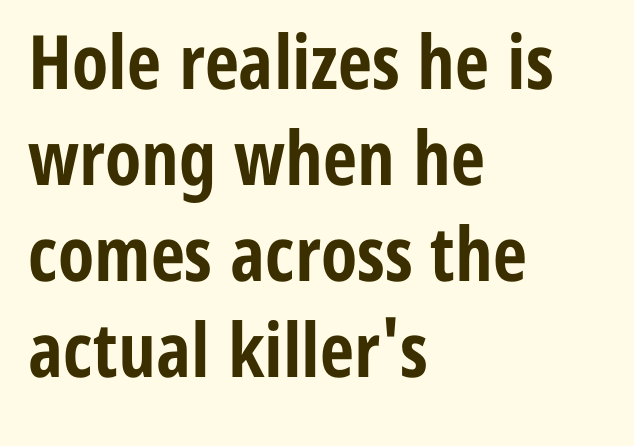
Has an underline been added? It has not. These lines are composed in type without serifs. You could call the tracking neutral — neither tight nor loose. You'd pick this weight for a headline — it's a proper bold.
